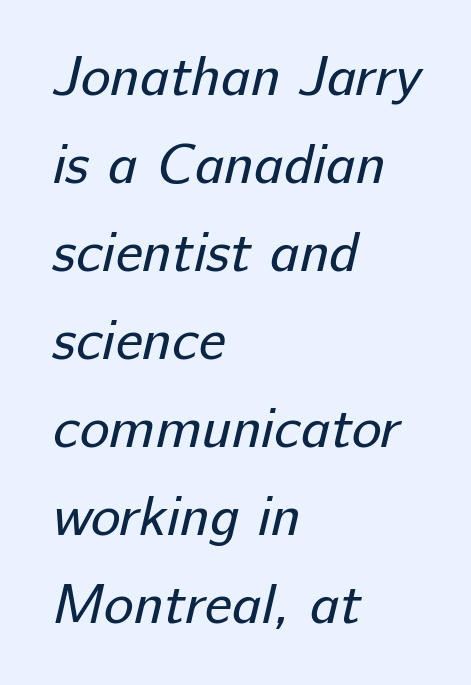
The image shows 56 px regular-weight sans-serif type; set left-aligned, normal line spacing (1.57x), normal letter spacing, not underlined; low stroke contrast and a medium x-height.
